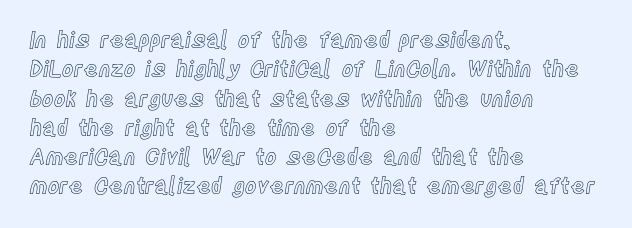
The image shows 22 px text type; set left-aligned, normal line spacing (1.33x), normal letter spacing, not underlined.
